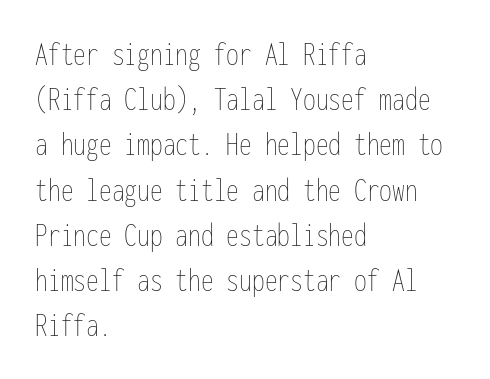
Every stem runs plumb, perpendicular to the baseline. A light-to-regular cut is what we see here. Line starts are locked; line ends wander. Descenders hang freely into open space. Think of a typewriter: that constant character pitch is what you see here.
